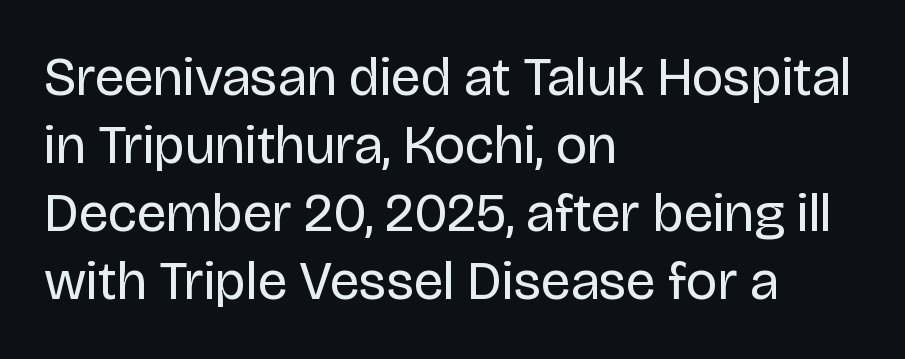
Q: Is the text bold? A: No.
Q: Is the text italic (slanted)? A: No, it is upright.
Q: Is the typeface a serif or a sans-serif typeface? A: Sans-serif.
Q: Is the text underlined? A: No.
Q: How is the paragraph aligned? A: Left-aligned.
Q: Is the spacing between letters normal or unusually wide? A: Normal.
Q: Is the spacing between lines tight, normal or loose? A: Normal.
Q: Width (condensed, normal, or wide)? A: Normal.
Q: Stroke contrast? A: Low.
Q: x-height? A: Large.
Q: Monospaced? A: No.
